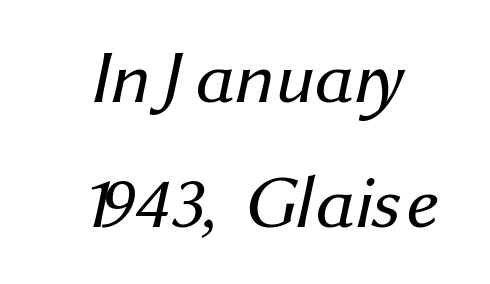
Q: Is the text bold? A: No.
Q: Is the typeface a serif or a sans-serif typeface? A: Sans-serif.
Q: Is the text underlined? A: No.
Q: Is the spacing between letters normal or unusually wide? A: Normal.
Q: Is the spacing between lines tight, normal or loose? A: Normal.
Q: Width (condensed, normal, or wide)? A: Normal.
Q: Stroke contrast? A: Medium.
Q: x-height? A: Medium.
Q: Monospaced? A: No.
